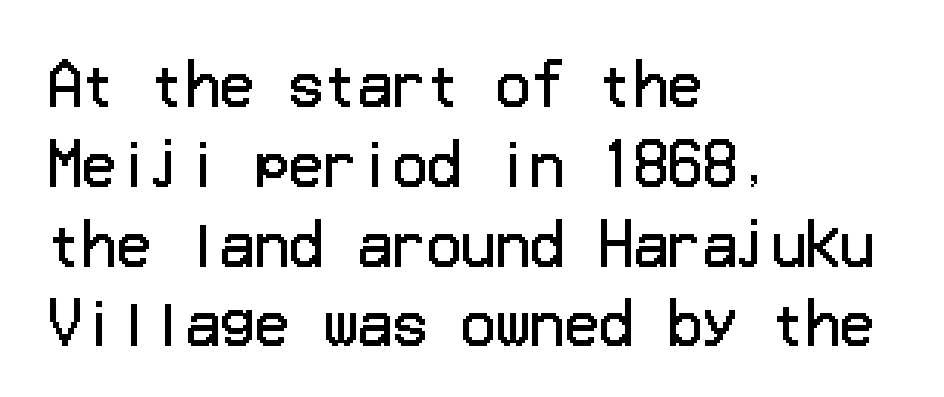
{"serif": "no", "italic": "no", "bold": "no", "weight": "regular", "width": "normal", "stroke_contrast": "low", "x_height": "medium", "underline": "no", "align": "left", "line_spacing": "normal", "line_spacing_ratio": 1.4, "letter_spacing": "normal", "letter_spacing_em": 0.0, "glyph_px": 57}
